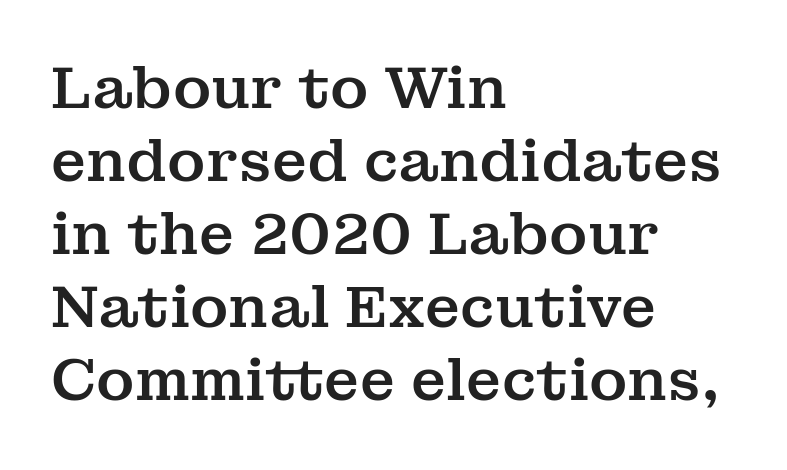
{"serif": "yes", "italic": "no", "width": "normal", "stroke_contrast": "medium", "x_height": "medium", "monospaced": "no", "underline": "no", "align": "left", "line_spacing": "normal", "line_spacing_ratio": 1.26, "letter_spacing": "normal", "letter_spacing_em": 0.0, "glyph_px": 58}
